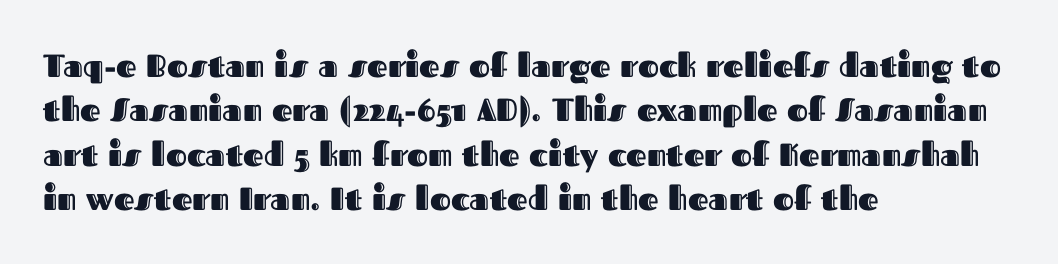
Only glyphs here, with clear space below each row. The designer left line spacing at the default. The passage is arranged the way most books set body copy — flush left. Each word holds together tightly as a unit, with standard inter-letter gaps.
